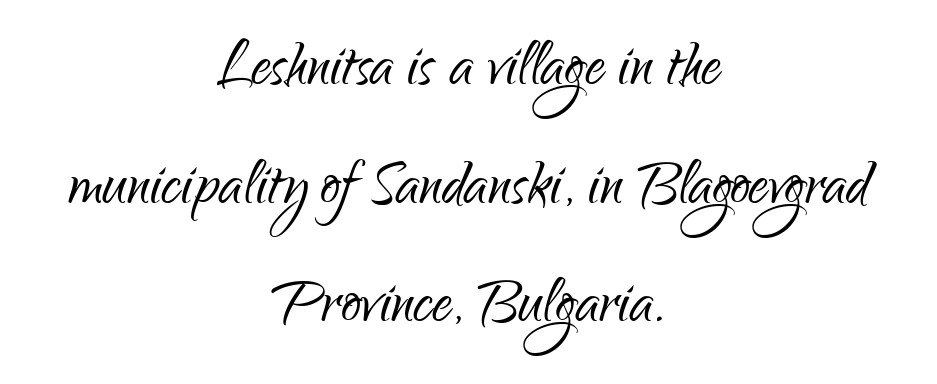
The image shows 78 px light, condensed sans-serif type; set centered, normal line spacing (1.52x), normal letter spacing, not underlined; low stroke contrast and a small x-height.
